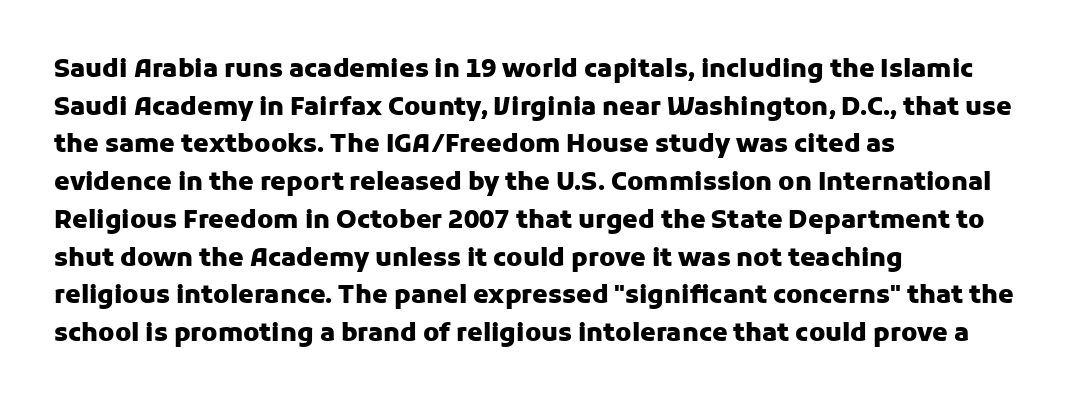
Q: Is the text bold? A: Yes.
Q: Is the text italic (slanted)? A: No, it is upright.
Q: Is the text underlined? A: No.
Q: How is the paragraph aligned? A: Left-aligned.
Q: Is the spacing between letters normal or unusually wide? A: Normal.
Q: Is the spacing between lines tight, normal or loose? A: Normal.
